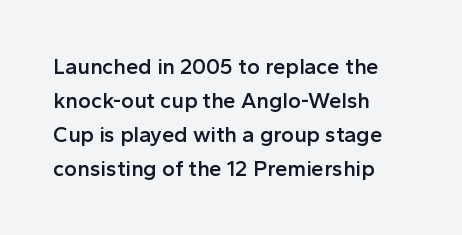
Notice how the stems are strictly vertical — no italics here. The passage shown has conventional tracking throughout. As a designer I'd log this as weight 600, semibold. Line beginnings align vertically; line endings do not.
